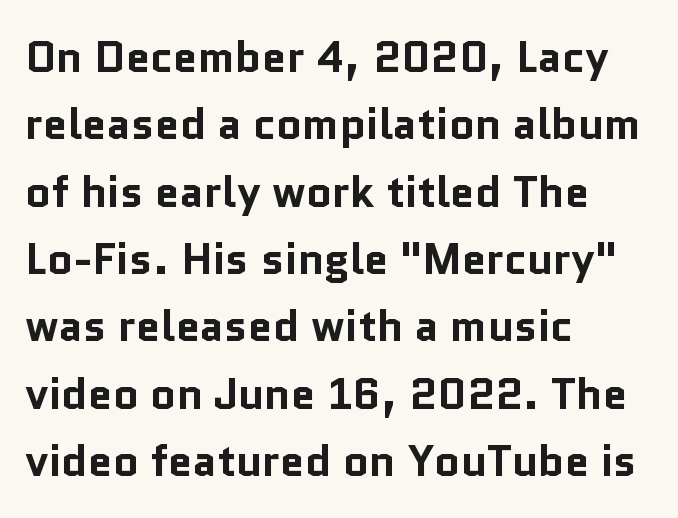
Q: Is the text bold? A: Yes.
Q: Is the text italic (slanted)? A: No, it is upright.
Q: Is the typeface a serif or a sans-serif typeface? A: Sans-serif.
Q: Is the text underlined? A: No.
Q: How is the paragraph aligned? A: Left-aligned.
Q: Is the spacing between letters normal or unusually wide? A: Normal.
Q: Is the spacing between lines tight, normal or loose? A: Normal.
Q: Width (condensed, normal, or wide)? A: Normal.
Q: Stroke contrast? A: Low.
Q: x-height? A: Medium.
Q: Monospaced? A: No.
